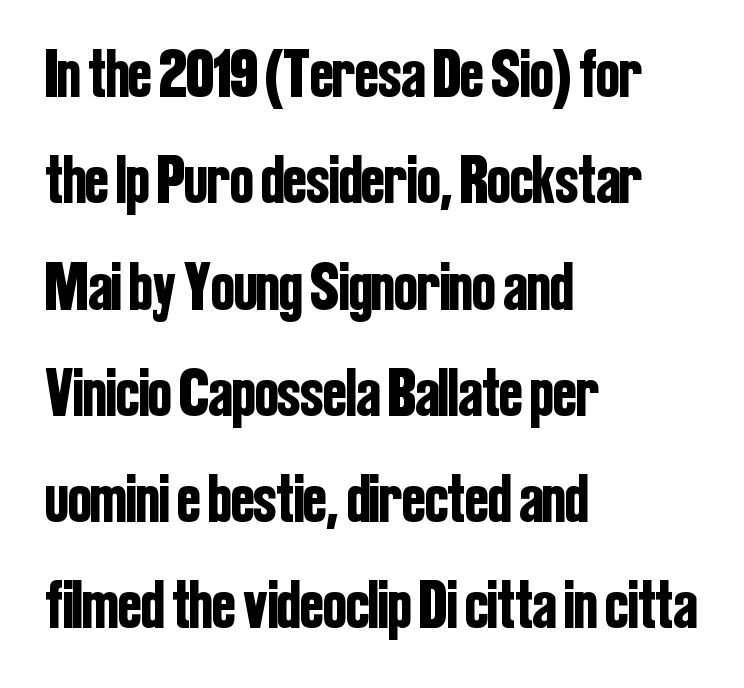
Q: Is the text italic (slanted)? A: No, it is upright.
Q: Is the typeface a serif or a sans-serif typeface? A: Sans-serif.
Q: Is the text underlined? A: No.
Q: How is the paragraph aligned? A: Left-aligned.
Q: Is the spacing between letters normal or unusually wide? A: Normal.
Q: Is the spacing between lines tight, normal or loose? A: Normal.
Q: Width (condensed, normal, or wide)? A: Condensed.
Q: Stroke contrast? A: Low.
Q: x-height? A: Medium.
Q: Monospaced? A: No.
